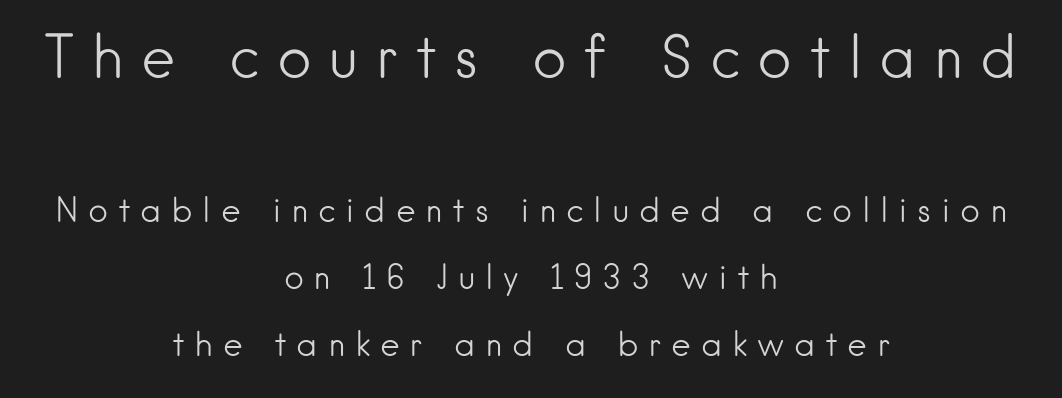
Nothing sits at the stroke ends, so this counts as sans-serif. The rendering inserts visible extra space after every character. Students, observe: this is what heavily led, spacious text looks like. Does the copy run flush right? No — it is centered line by line. In terms of posture, this sample is upright.
